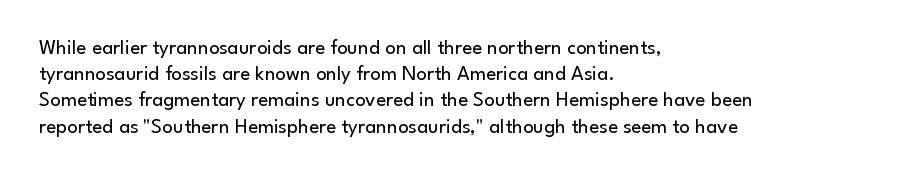
Q: Is the text bold? A: No.
Q: Is the text italic (slanted)? A: No, it is upright.
Q: Is the text underlined? A: No.
Q: How is the paragraph aligned? A: Left-aligned.
Q: Is the spacing between letters normal or unusually wide? A: Normal.
Q: Is the spacing between lines tight, normal or loose? A: Normal.
